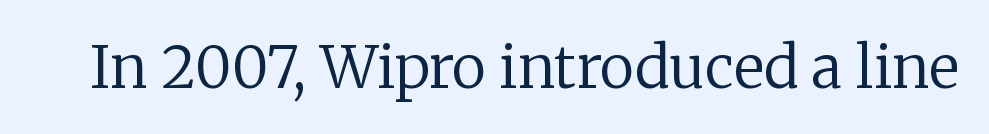
The image shows 58 px regular-weight serif type, upright; set normal letter spacing, not underlined; low stroke contrast and a medium x-height.
